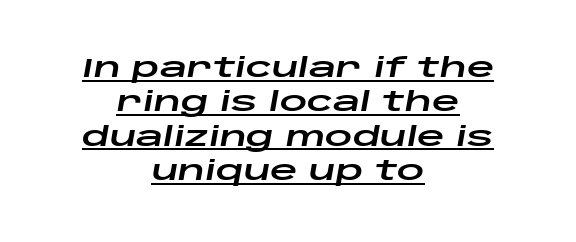
The image shows 27 px text type, italic (leaning right); set centered, normal line spacing (1.27x), normal letter spacing, underlined.
